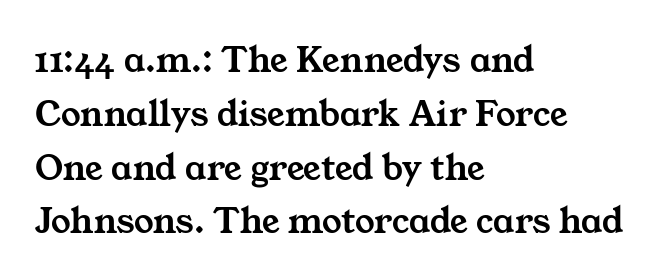
Q: Is the typeface a serif or a sans-serif typeface? A: Serif.
Q: Is the text underlined? A: No.
Q: How is the paragraph aligned? A: Left-aligned.
Q: Is the spacing between letters normal or unusually wide? A: Normal.
Q: Is the spacing between lines tight, normal or loose? A: Normal.
Q: Width (condensed, normal, or wide)? A: Wide.
Q: Stroke contrast? A: Medium.
Q: x-height? A: Medium.
Q: Monospaced? A: No.
